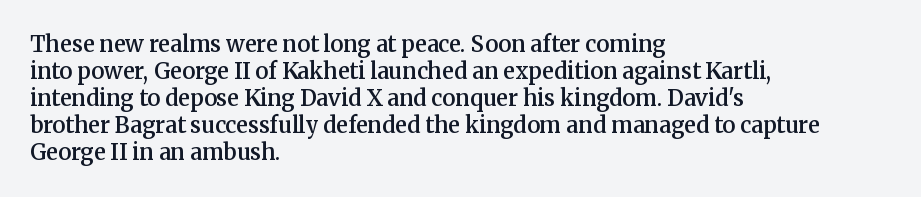
Q: Is the text bold? A: Semi-bold.
Q: Is the text italic (slanted)? A: No, it is upright.
Q: Is the text underlined? A: No.
Q: How is the paragraph aligned? A: Left-aligned.
Q: Is the spacing between letters normal or unusually wide? A: Normal.
